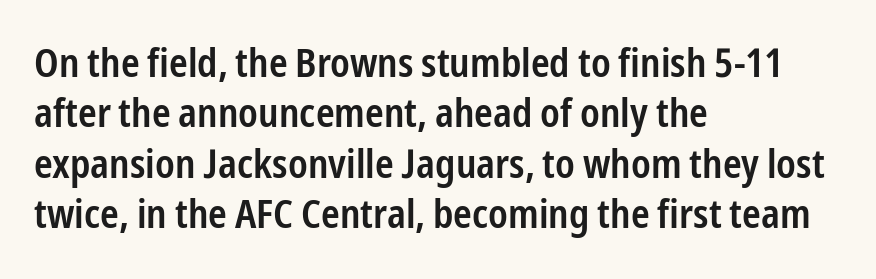
The string is rendered with underlining switched off. The typesetting leans somewhat heavy: a semibold. A typesetter would call this zero additional tracking. These lines are rendered in a variable-pitch font. Vertical strokes here are truly vertical.
